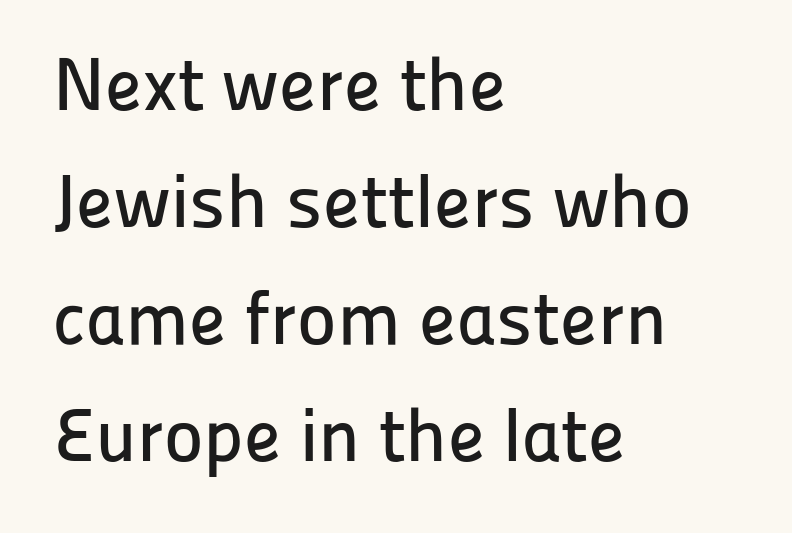
The image shows 75 px sans-serif type, upright; set left-aligned, normal line spacing (1.56x), normal letter spacing, not underlined; low stroke contrast and a medium x-height.
